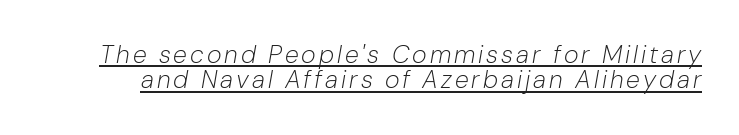
{"italic": "yes", "lean": "right", "slant_degrees": 10, "bold": "no", "underline": "yes", "line_spacing": "tight", "line_spacing_ratio": 1.02, "glyph_px": 25}
